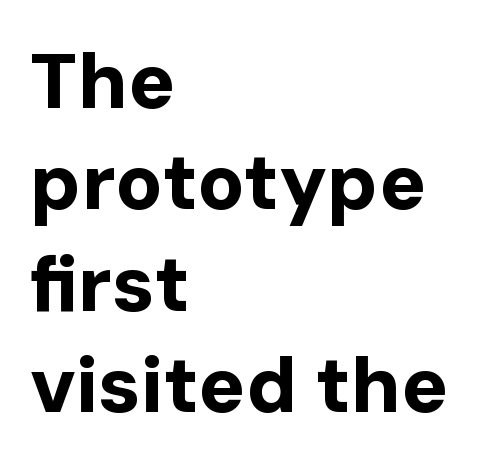
{"serif": "no", "italic": "no", "bold": "yes", "weight": "bold", "width": "normal", "stroke_contrast": "low", "x_height": "medium", "monospaced": "no", "underline": "no", "align": "left", "line_spacing": "normal", "line_spacing_ratio": 1.3, "letter_spacing": "normal", "letter_spacing_em": 0.0, "glyph_px": 78}
